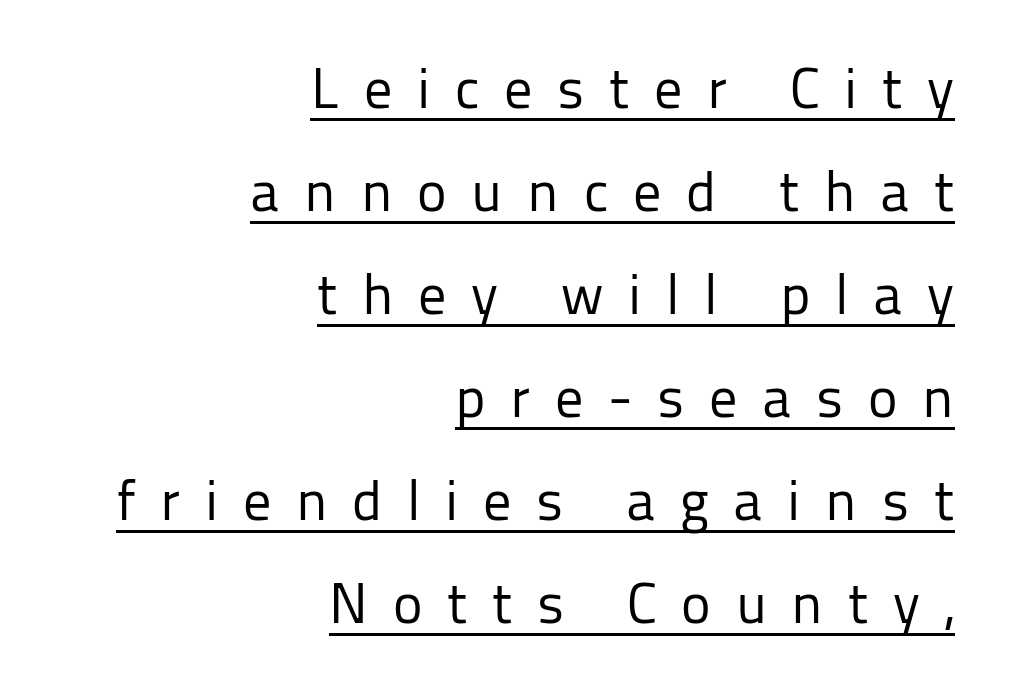
The typesetter has applied underlining to the passage shown. The gaps between neighbouring characters are conspicuously large. The font family rendered here belongs to the sans-serif group. Right-aligned paragraph, ragged on the left. Varying glyph widths throughout — classic text-font behaviour.
